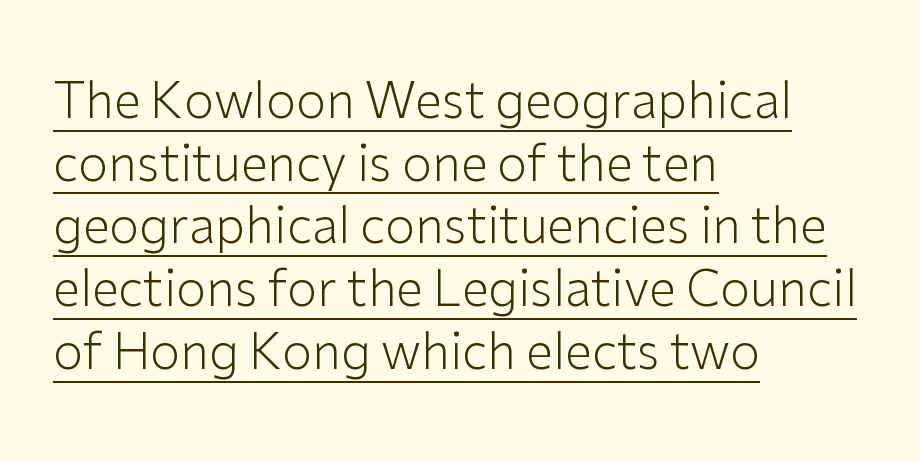
Q: Is the text bold? A: No.
Q: Is the text italic (slanted)? A: No, it is upright.
Q: Is the typeface a serif or a sans-serif typeface? A: Sans-serif.
Q: Is the text underlined? A: Yes.
Q: How is the paragraph aligned? A: Left-aligned.
Q: Is the spacing between letters normal or unusually wide? A: Normal.
Q: Is the spacing between lines tight, normal or loose? A: Normal.
Q: Width (condensed, normal, or wide)? A: Normal.
Q: Stroke contrast? A: Low.
Q: x-height? A: Medium.
Q: Monospaced? A: No.
